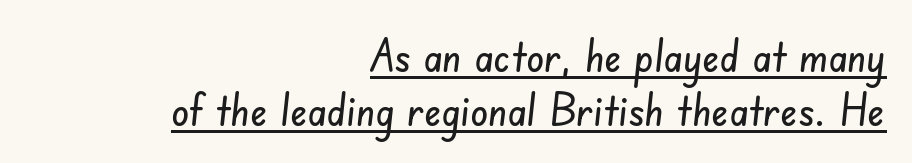
{"serif": "no", "width": "condensed", "stroke_contrast": "low", "x_height": "small", "monospaced": "no", "underline": "yes", "align": "right", "line_spacing_ratio": 1.2, "letter_spacing": "normal", "letter_spacing_em": 0.0, "glyph_px": 45}
